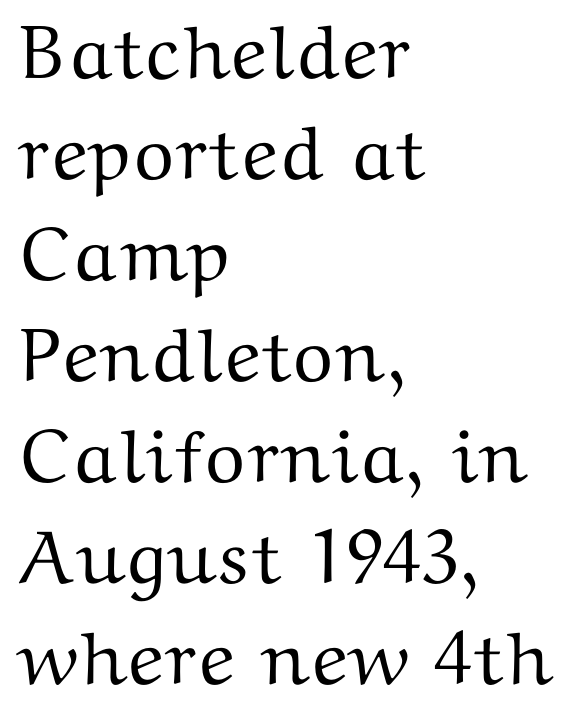
Q: Is the text italic (slanted)? A: No, it is upright.
Q: Is the typeface a serif or a sans-serif typeface? A: Serif.
Q: Is the text underlined? A: No.
Q: How is the paragraph aligned? A: Left-aligned.
Q: Is the spacing between letters normal or unusually wide? A: Normal.
Q: Is the spacing between lines tight, normal or loose? A: Normal.
Q: Width (condensed, normal, or wide)? A: Wide.
Q: Stroke contrast? A: Medium.
Q: x-height? A: Medium.
Q: Monospaced? A: No.
